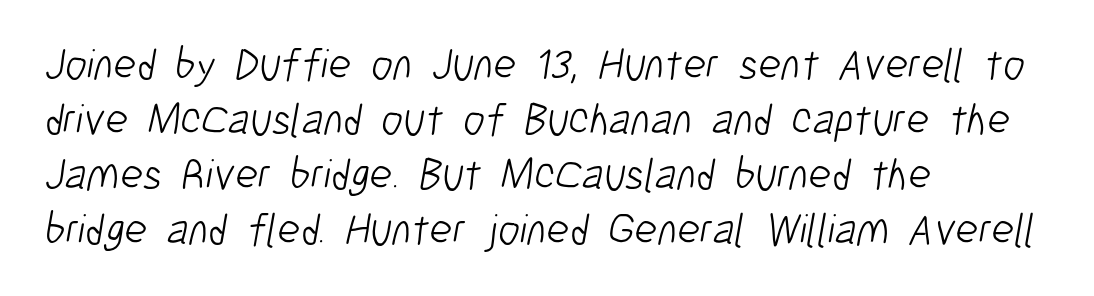
The image shows 44 px light, condensed sans-serif type; set left-aligned, normal line spacing (1.25x), normal letter spacing, not underlined; low stroke contrast and a medium x-height.
